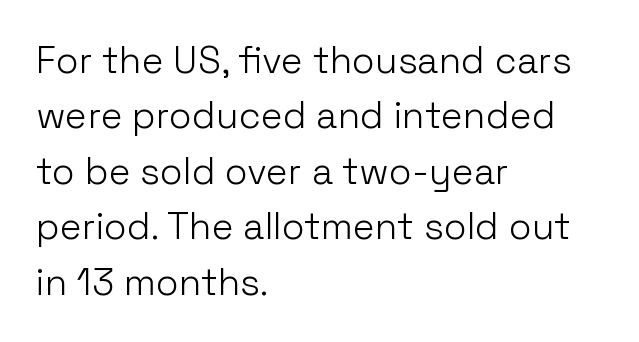
{"serif": "no", "italic": "no", "bold": "no", "weight": "light", "width": "normal", "stroke_contrast": "low", "x_height": "medium", "monospaced": "no", "underline": "no", "align": "left", "line_spacing": "normal", "line_spacing_ratio": 1.5, "letter_spacing": "normal", "letter_spacing_em": 0.0, "glyph_px": 37}
